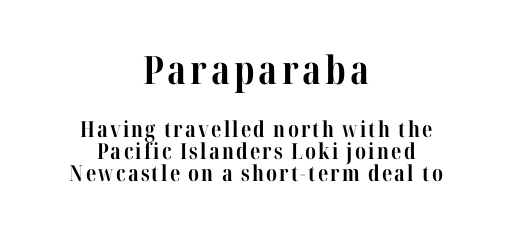
The image shows 39 px bold, condensed serif type, upright; set centered, tight line spacing (1.01x), not underlined; the first (top) block is 1.77x larger; high stroke contrast and a medium x-height.
